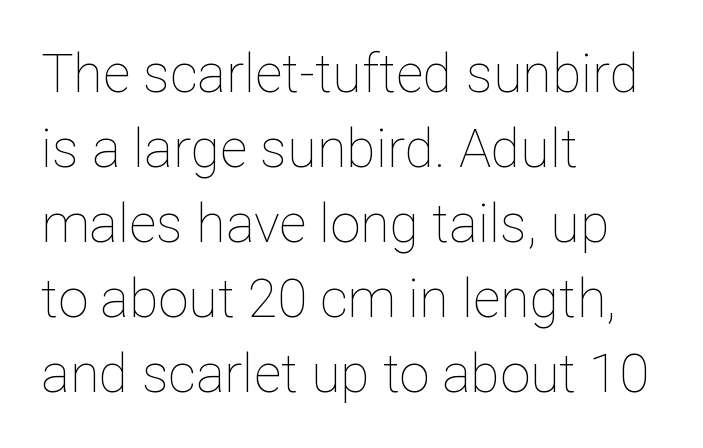
The area under the type is left untouched. Stem width sits at or under what a default text font uses. The text block is weighted toward the left margin, trailing off unevenly rightward. These lines sit exactly where default settings would place them. The passage shown is typed in a proportional face where columns would drift. Is there any slant? The stems are plumb.
